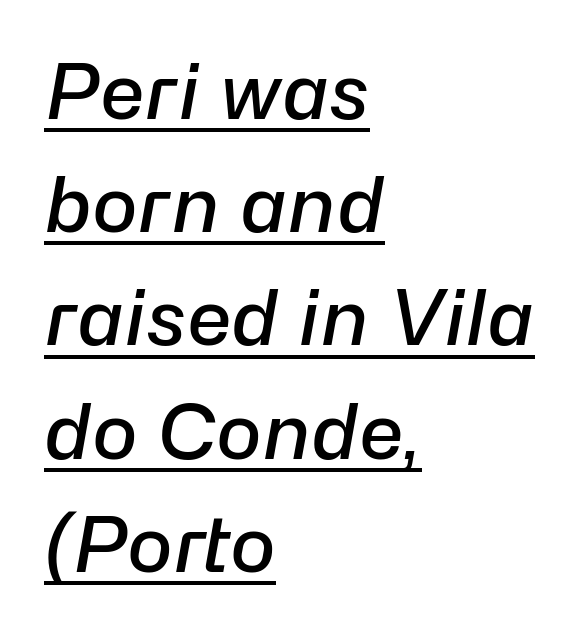
The image shows 77 px semibold type, italic (leaning right); set left-aligned, normal line spacing (1.47x), normal letter spacing, underlined; low stroke contrast and a medium x-height.
